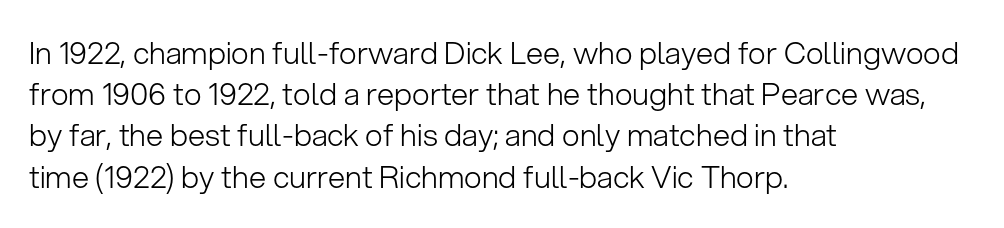
{"serif": "no", "italic": "no", "bold": "no", "weight": "light", "width": "normal", "stroke_contrast": "low", "x_height": "medium", "monospaced": "no", "underline": "no", "align": "left", "line_spacing": "normal", "line_spacing_ratio": 1.33, "letter_spacing": "normal", "letter_spacing_em": 0.0, "glyph_px": 31}
